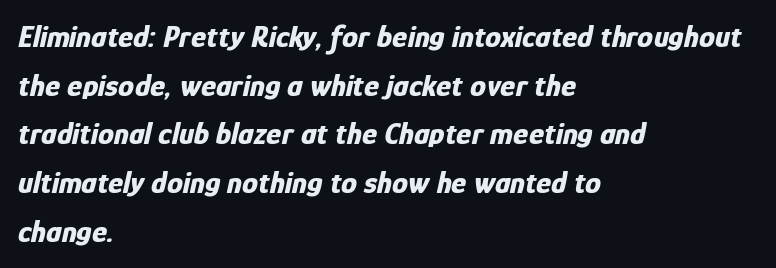
The image shows 32 px bold, condensed type, italic (leaning right); set left-aligned, normal line spacing (1.52x), normal letter spacing, not underlined; low stroke contrast and a medium x-height.
